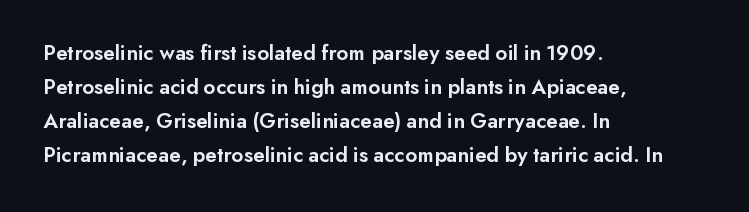
{"italic": "no", "bold": "semi", "underline": "no", "align": "left", "line_spacing": "normal", "line_spacing_ratio": 1.55, "letter_spacing": "normal", "letter_spacing_em": 0.0, "glyph_px": 22}
